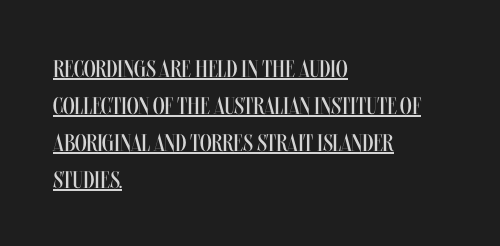
A typesetter would mark this as roman, not italic. The passage shown stacks its lines at a standard gap. The face used here appears with an underline applied. In CSS terms this would be text-align: left.
